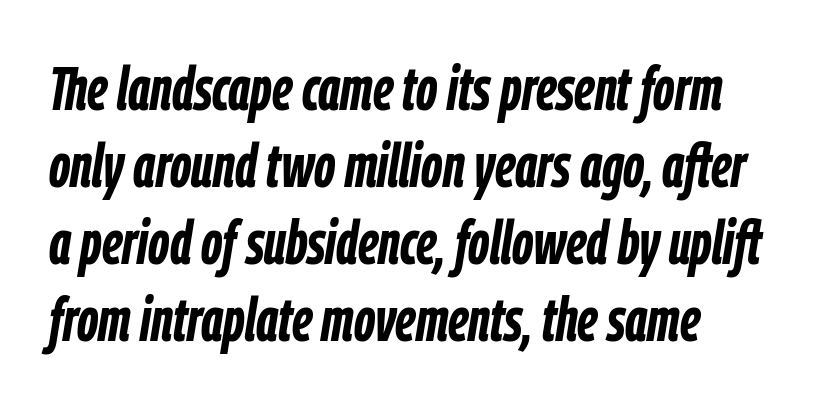
Q: Is the text bold? A: Yes.
Q: Is the text italic (slanted)? A: Yes, it leans right by about 9 degrees.
Q: Is the text underlined? A: No.
Q: Is the spacing between letters normal or unusually wide? A: Normal.
Q: Width (condensed, normal, or wide)? A: Condensed.
Q: Stroke contrast? A: Low.
Q: x-height? A: Medium.
Q: Monospaced? A: No.
